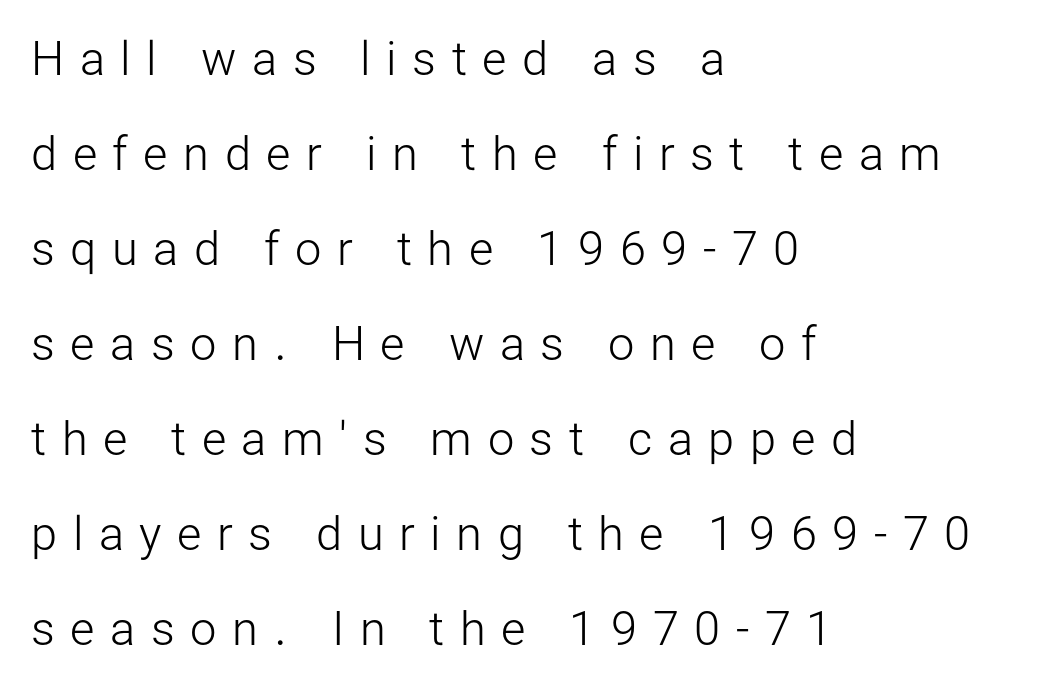
All the whitespace from short lines collects on the right. Leading: increased. Heft: none added — not bold. Compared with typical body copy, the letter spacing here is much looser. The lettering holds an erect, upright posture throughout. Underline: absent.
